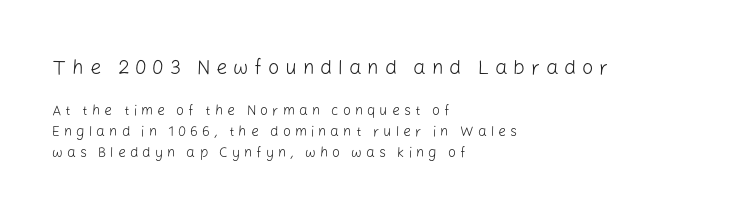
Q: Is the text bold? A: No.
Q: Is the text italic (slanted)? A: No, it is upright.
Q: Is the text underlined? A: No.
Q: How is the paragraph aligned? A: Left-aligned.
Q: Is the spacing between letters normal or unusually wide? A: Unusually wide.
Q: Is the spacing between lines tight, normal or loose? A: Normal.
Q: Which block of text is set in a larger size, the first (top) or the second (bottom)? A: The first (top) one.
